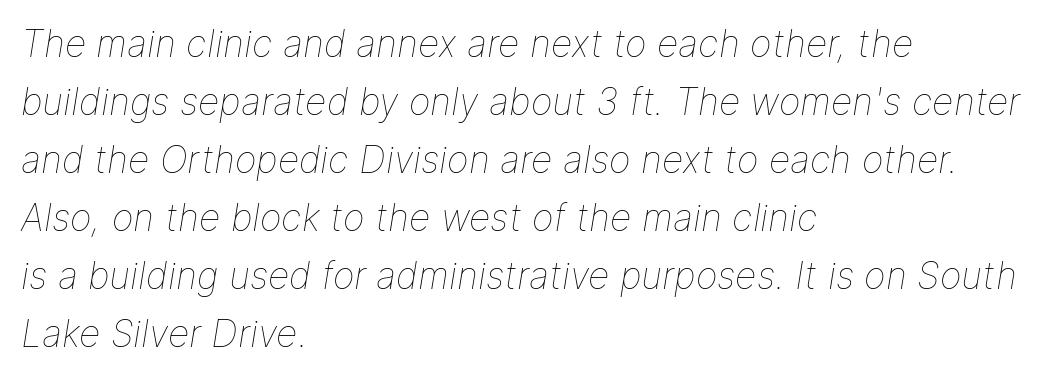
Q: Is the text bold? A: No.
Q: Is the text italic (slanted)? A: Yes, it leans right by about 9 degrees.
Q: Is the text underlined? A: No.
Q: How is the paragraph aligned? A: Left-aligned.
Q: Is the spacing between letters normal or unusually wide? A: Normal.
Q: Is the spacing between lines tight, normal or loose? A: Normal.
Q: Width (condensed, normal, or wide)? A: Normal.
Q: Stroke contrast? A: Low.
Q: x-height? A: Medium.
Q: Monospaced? A: No.
